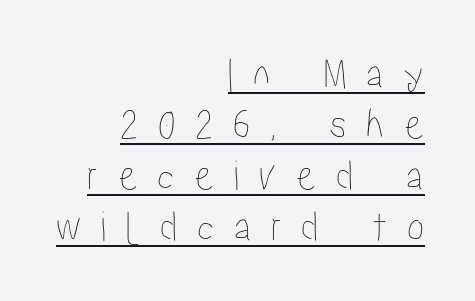
Q: Is the text italic (slanted)? A: No, it is upright.
Q: Is the text underlined? A: Yes.
Q: How is the paragraph aligned? A: Right-aligned.
Q: Is the spacing between letters normal or unusually wide? A: Unusually wide.
Q: Width (condensed, normal, or wide)? A: Condensed.
Q: Stroke contrast? A: Low.
Q: x-height? A: Medium.
Q: Monospaced? A: No.
